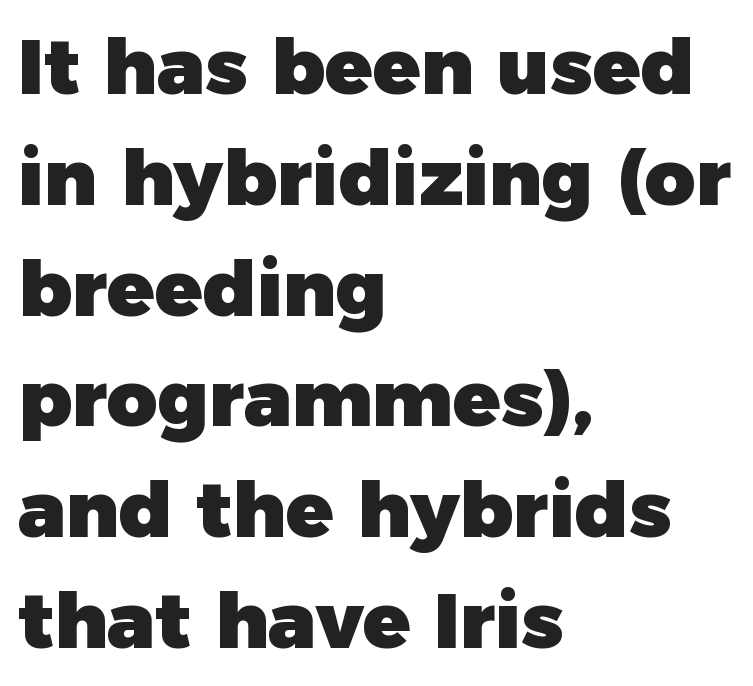
Q: Is the text bold? A: Yes.
Q: Is the text italic (slanted)? A: No, it is upright.
Q: Is the typeface a serif or a sans-serif typeface? A: Sans-serif.
Q: Is the text underlined? A: No.
Q: How is the paragraph aligned? A: Left-aligned.
Q: Is the spacing between letters normal or unusually wide? A: Normal.
Q: Is the spacing between lines tight, normal or loose? A: Normal.
Q: Width (condensed, normal, or wide)? A: Normal.
Q: Stroke contrast? A: Low.
Q: x-height? A: Medium.
Q: Monospaced? A: No.
